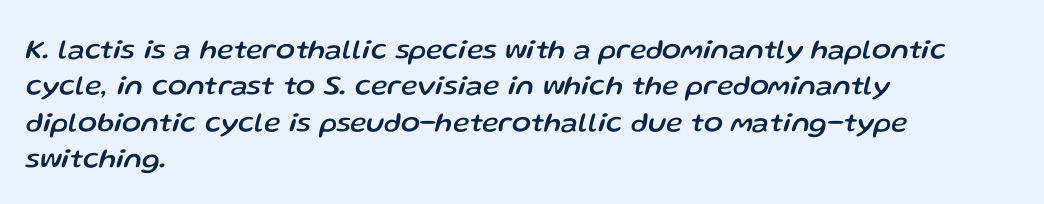
{"italic": "yes", "lean": "right", "slant_degrees": 13, "width": "normal", "stroke_contrast": "low", "x_height": "medium", "monospaced": "no", "underline": "no", "align": "left", "line_spacing": "normal", "line_spacing_ratio": 1.3, "letter_spacing": "normal", "letter_spacing_em": 0.0, "glyph_px": 28}
